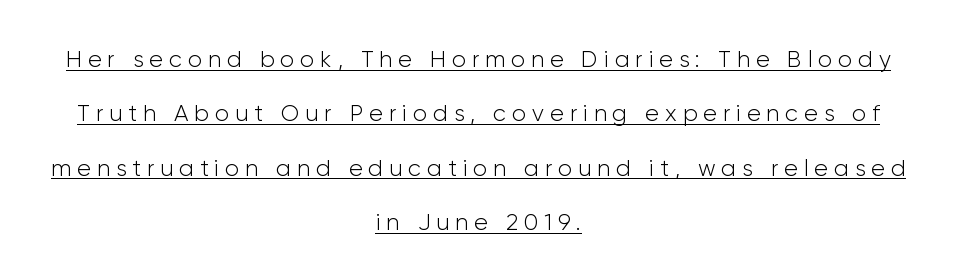
Q: Is the text bold? A: No.
Q: Is the text italic (slanted)? A: No, it is upright.
Q: Is the text underlined? A: Yes.
Q: How is the paragraph aligned? A: Centered.
Q: Is the spacing between letters normal or unusually wide? A: Unusually wide.
Q: Is the spacing between lines tight, normal or loose? A: Loose.
